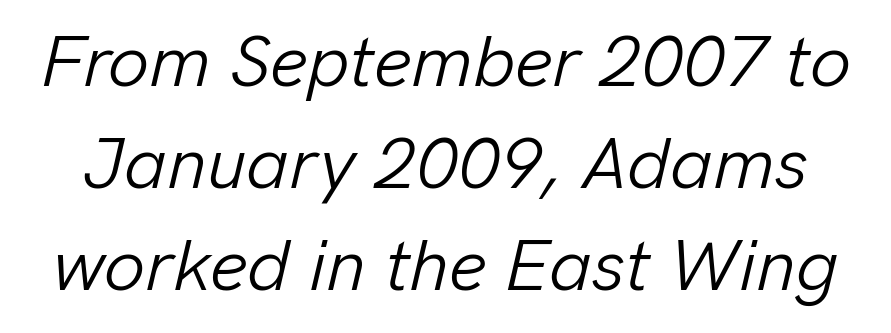
Q: Is the text bold? A: No.
Q: Is the text italic (slanted)? A: Yes, it leans right by about 13 degrees.
Q: Is the text underlined? A: No.
Q: Is the spacing between letters normal or unusually wide? A: Normal.
Q: Is the spacing between lines tight, normal or loose? A: Normal.
Q: Width (condensed, normal, or wide)? A: Normal.
Q: Stroke contrast? A: Low.
Q: x-height? A: Medium.
Q: Monospaced? A: No.
